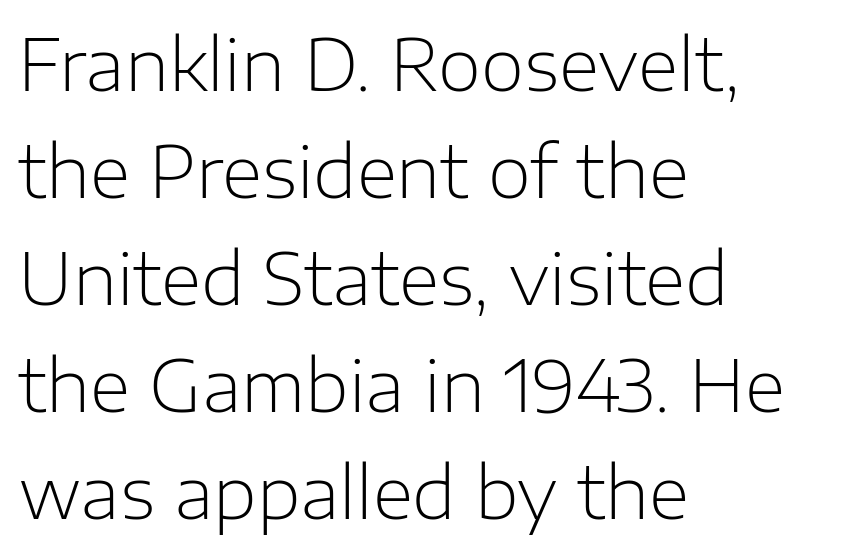
The image shows 70 px light sans-serif type, upright; set left-aligned, normal line spacing (1.53x), normal letter spacing, not underlined; low stroke contrast and a medium x-height.
